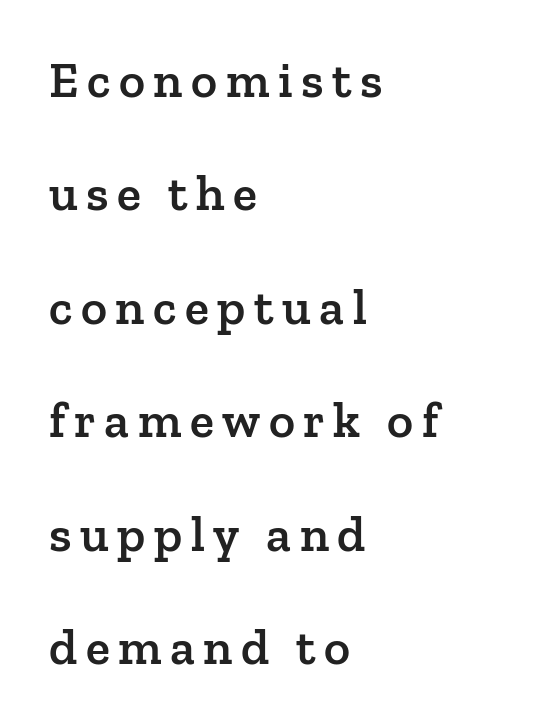
Q: Is the text bold? A: Semi-bold.
Q: Is the text italic (slanted)? A: No, it is upright.
Q: Is the typeface a serif or a sans-serif typeface? A: Serif.
Q: Is the text underlined? A: No.
Q: How is the paragraph aligned? A: Left-aligned.
Q: Is the spacing between lines tight, normal or loose? A: Loose.
Q: Width (condensed, normal, or wide)? A: Normal.
Q: Stroke contrast? A: Low.
Q: x-height? A: Medium.
Q: Monospaced? A: No.
